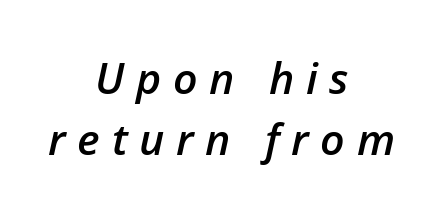
Every row of glyphs is offset so its center matches the block's center. Looking at the ascenders, they clearly lean. The zone under the glyphs is completely vacant. This rendering widens character spacing well past its baseline value. The passage shown stacks its lines at a standard gap.
